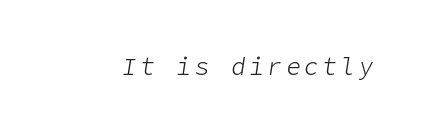
The image shows 24 px text type, italic (leaning right); set not underlined.
